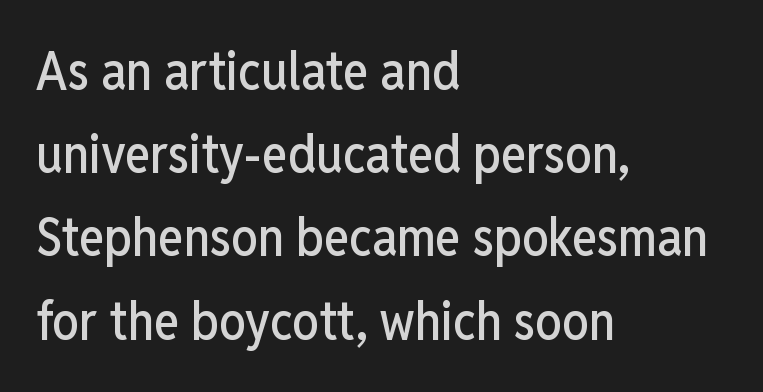
The text was rendered using a sans face with plain stroke endings. Reading down the column, the eye jumps a familiar distance to each next line. One-word summary of the alignment: left. Think of a printed novel: that variable character pitch is what you see here. Check the space under the baseline: it is left empty. The type is set solid horizontally, with unmodified tracking.
